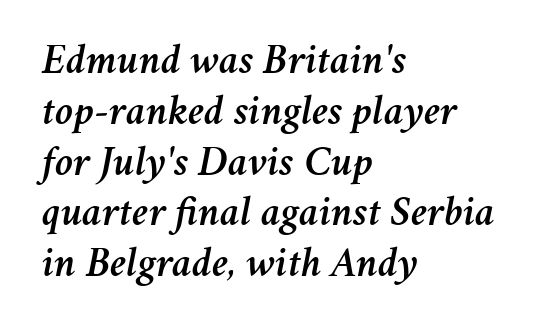
{"italic": "yes", "lean": "right", "slant_degrees": 11, "width": "normal", "stroke_contrast": "medium", "x_height": "medium", "monospaced": "no", "underline": "no", "align": "left", "line_spacing_ratio": 1.21, "letter_spacing": "normal", "letter_spacing_em": 0.0, "glyph_px": 42}
